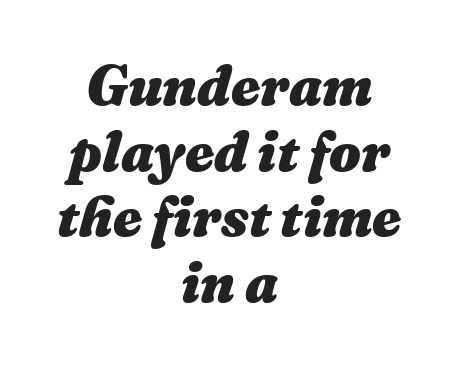
The image shows 56 px heavy type, italic (leaning right); set centered, line spacing 1.17x, normal letter spacing, not underlined; medium stroke contrast and a medium x-height.
